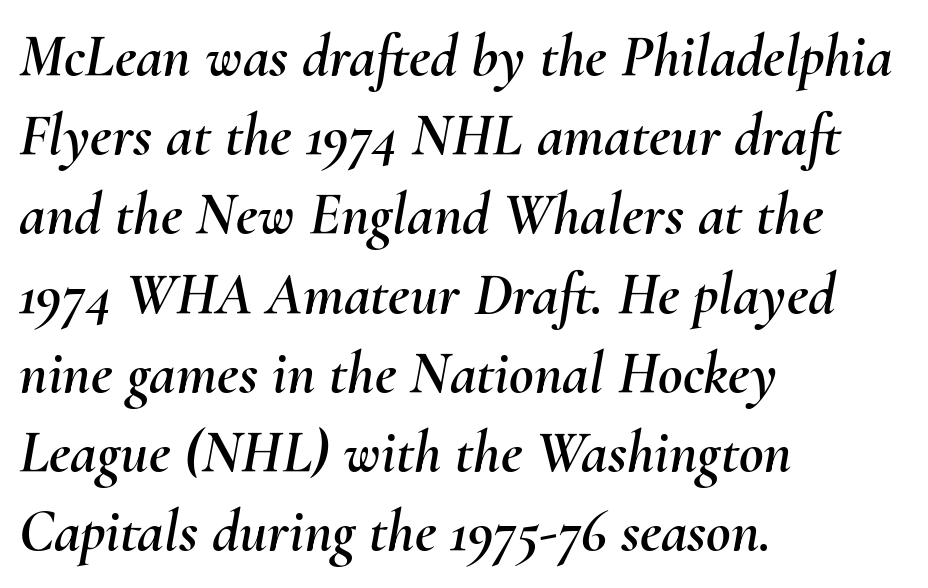
Tall strokes in this sample are angled rather than plumb. The horizontal fit of the characters is conventional and even. Casual observation: everything's shoved over to the left. Any mark beneath the type? The region is blank. The passage shown is typed in a proportional face where columns would drift.
